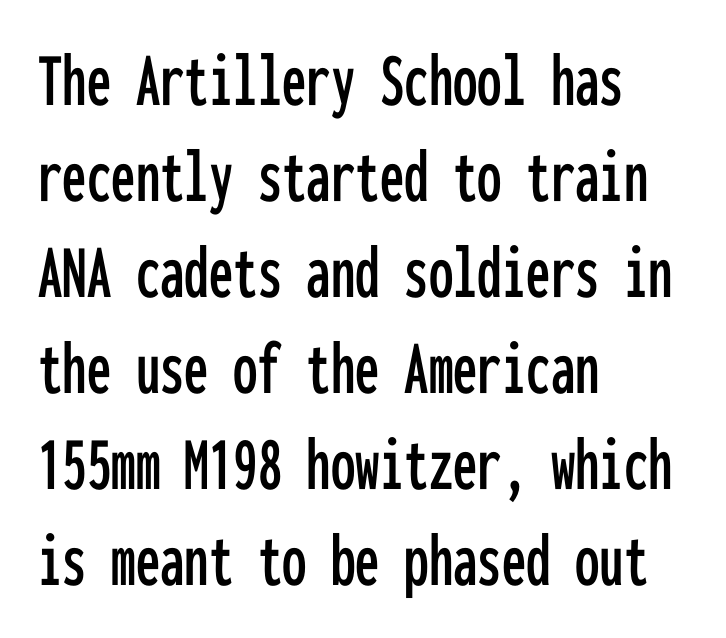
The image shows 78 px condensed sans-serif type, upright, monospaced; set left-aligned, line spacing 1.23x, normal letter spacing, not underlined; low stroke contrast and a medium x-height.
